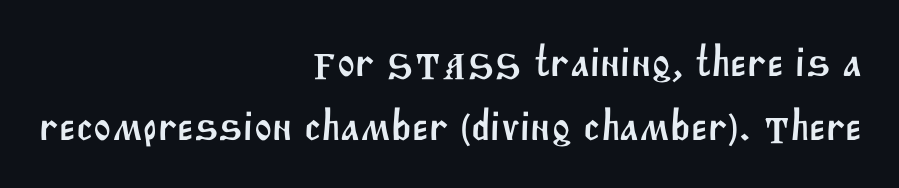
The image shows 43 px sans-serif type; set right-aligned, normal line spacing (1.49x), normal letter spacing, not underlined; medium stroke contrast and a large x-height.
